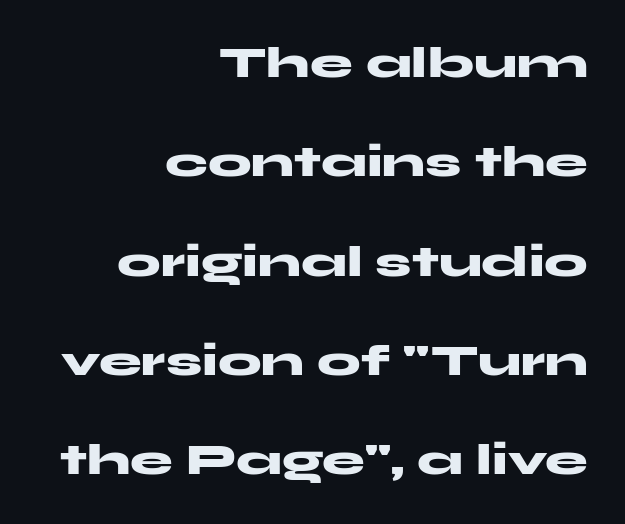
The line-height multiplier appears high, well above default. One-word summary of the alignment: right. Descender tails drop into unmarked territory. Emphasis by weight is at full strength: bold. These lines were composed using upright roman letters.
